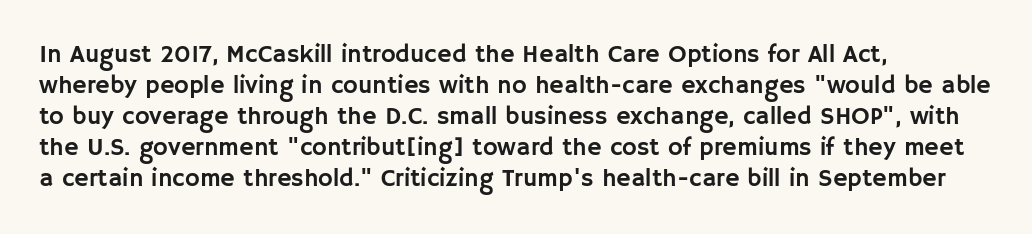
{"italic": "no", "underline": "no", "align": "left", "line_spacing_ratio": 1.24, "letter_spacing": "normal", "letter_spacing_em": 0.0, "glyph_px": 25}
